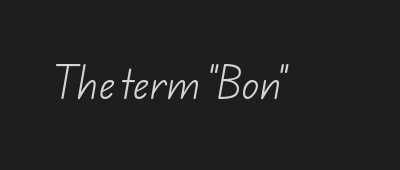
Do the characters align in a grid? No, the font is proportional. Plain, unruled lines of type. The gaps between neighbouring characters are ordinary and unremarkable. Nothing sits at the stroke ends, so this counts as sans-serif. The typesetting does not lean heavy: it is not bold.
